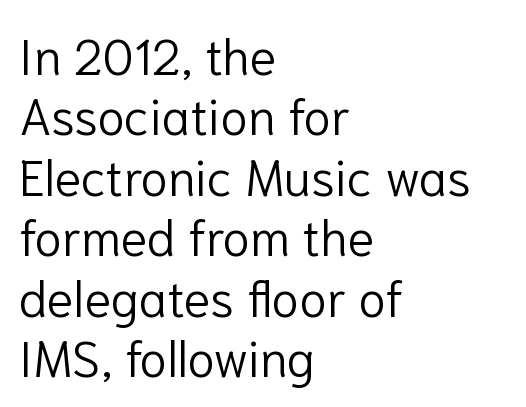
This is sans-serif lettering, the kind often seen on screens and signage. Does extra space separate the letters? No, they use regular spacing. Leftover space on each line is placed entirely after the last word. Note the varied advance widths — an 'i' is clearly narrower than an 'm'. Stroke mass is kept to a normal reading level or below. The lettering stays uniformly vertical, giving the passage a roman look.
